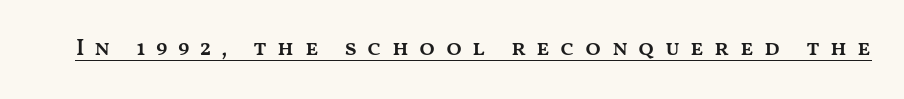
The string is rendered with underlining switched on. Bold? Not quite — semibold, heavier than regular but stopping short. Each word looks stretched out because of the extra space between its letters. Every stem runs plumb, perpendicular to the baseline.
